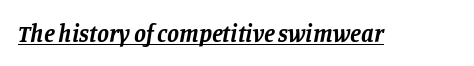
The image shows 24 px bold type, italic (leaning right); set normal letter spacing, underlined.
